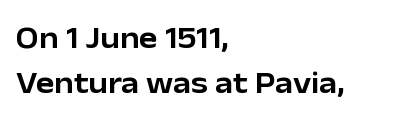
Q: Is the text italic (slanted)? A: No, it is upright.
Q: Is the typeface a serif or a sans-serif typeface? A: Sans-serif.
Q: Is the text underlined? A: No.
Q: How is the paragraph aligned? A: Left-aligned.
Q: Is the spacing between letters normal or unusually wide? A: Normal.
Q: Is the spacing between lines tight, normal or loose? A: Normal.
Q: Width (condensed, normal, or wide)? A: Normal.
Q: Stroke contrast? A: Low.
Q: x-height? A: Medium.
Q: Monospaced? A: No.
